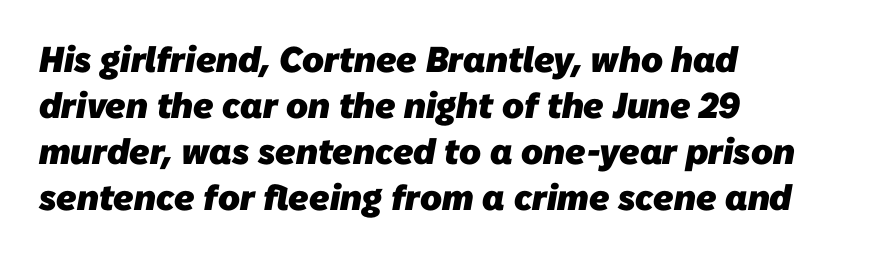
The image shows 36 px heavy sans-serif type; set left-aligned, normal line spacing (1.28x), normal letter spacing, not underlined; low stroke contrast and a medium x-height.
